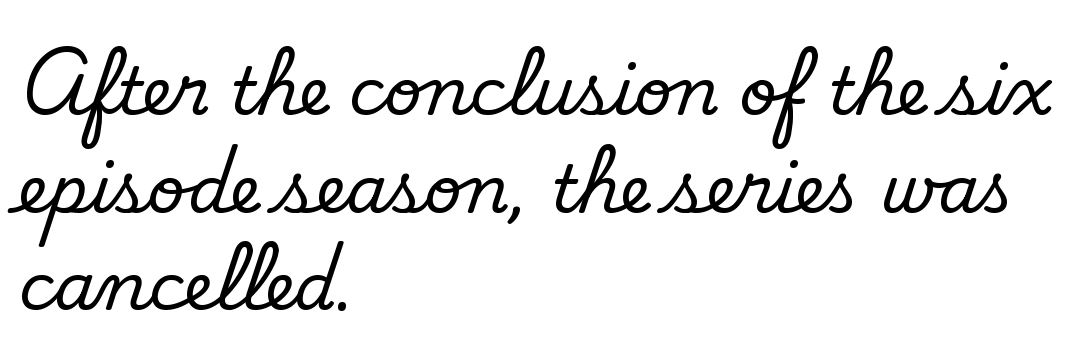
The image shows 66 px regular-weight sans-serif type; set left-aligned, normal line spacing (1.48x), normal letter spacing, not underlined; low stroke contrast and a small x-height.
